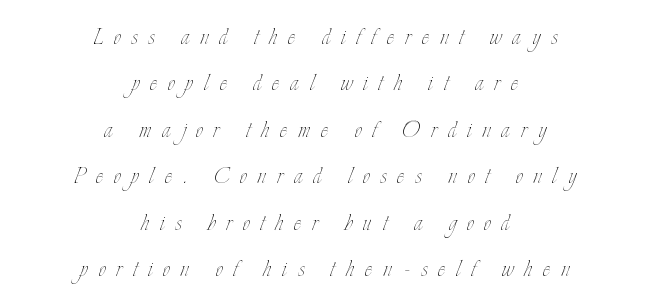
Q: Is the text bold? A: No.
Q: Is the text italic (slanted)? A: Yes.
Q: Is the text underlined? A: No.
Q: How is the paragraph aligned? A: Centered.
Q: Is the spacing between letters normal or unusually wide? A: Unusually wide.
Q: Is the spacing between lines tight, normal or loose? A: Normal.
Q: Width (condensed, normal, or wide)? A: Condensed.
Q: Stroke contrast? A: Low.
Q: x-height? A: Small.
Q: Monospaced? A: No.
